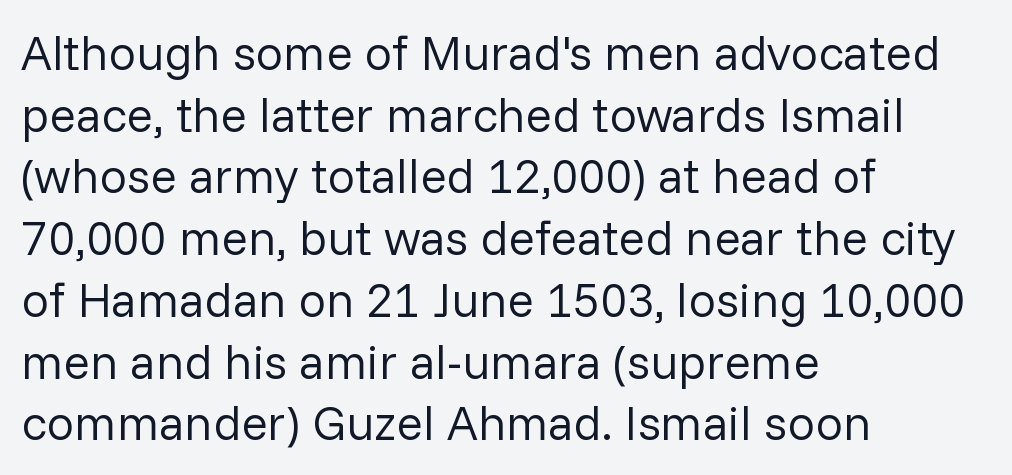
Q: Is the text bold? A: No.
Q: Is the text italic (slanted)? A: No, it is upright.
Q: Is the typeface a serif or a sans-serif typeface? A: Sans-serif.
Q: Is the text underlined? A: No.
Q: How is the paragraph aligned? A: Left-aligned.
Q: Is the spacing between letters normal or unusually wide? A: Normal.
Q: Is the spacing between lines tight, normal or loose? A: Normal.
Q: Width (condensed, normal, or wide)? A: Normal.
Q: Stroke contrast? A: Low.
Q: x-height? A: Medium.
Q: Monospaced? A: No.
